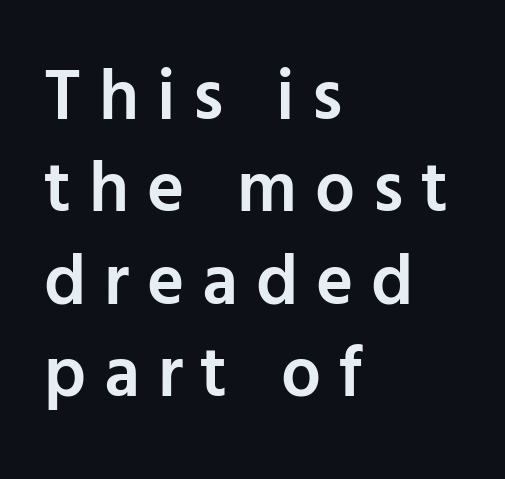
Whoever set this chose a conventional vertical rhythm. Posture: upright roman. There is plenty of visible air inserted between adjacent glyphs. Are there feet on the stems? There aren't — it's a sans. Note the varied advance widths — an 'i' is clearly narrower than an 'm'. The setting favours the left margin, as ordinary paragraphs usually do.
